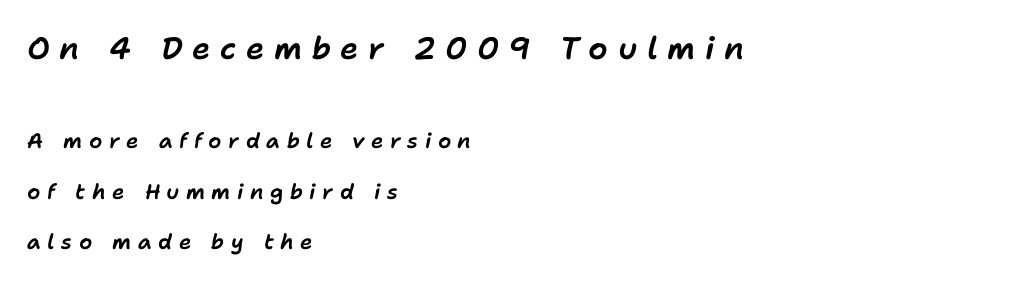
Q: Is the text italic (slanted)? A: Yes, it leans right by about 11 degrees.
Q: Is the text underlined? A: No.
Q: How is the paragraph aligned? A: Left-aligned.
Q: Is the spacing between letters normal or unusually wide? A: Unusually wide.
Q: Is the spacing between lines tight, normal or loose? A: Loose.
Q: Which block of text is set in a larger size, the first (top) or the second (bottom)? A: The first (top) one.
Q: Width (condensed, normal, or wide)? A: Normal.
Q: Stroke contrast? A: Low.
Q: x-height? A: Medium.
Q: Monospaced? A: No.
